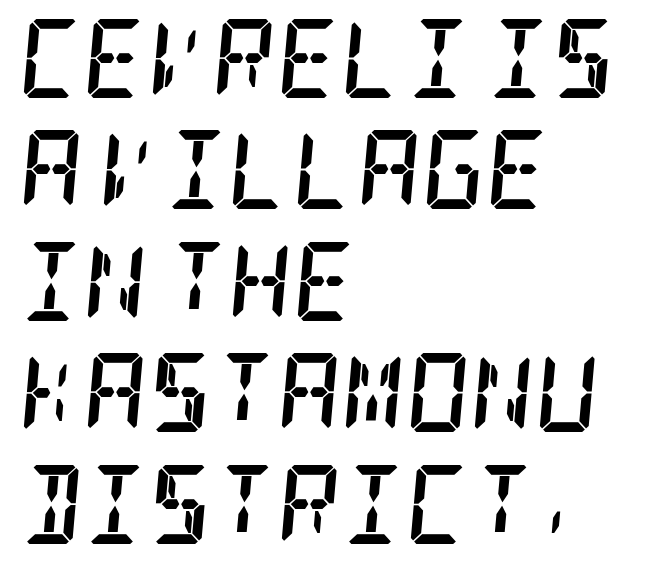
Observe the ordinary spacing: letters are neighbours, not strangers. If you drew a line through each stem, it would be angled. Each glyph is drawn with heavy, bold strokes. The rendering shows small feet on the letterforms — a serif design. The passage is arranged the way most books set body copy — flush left.
